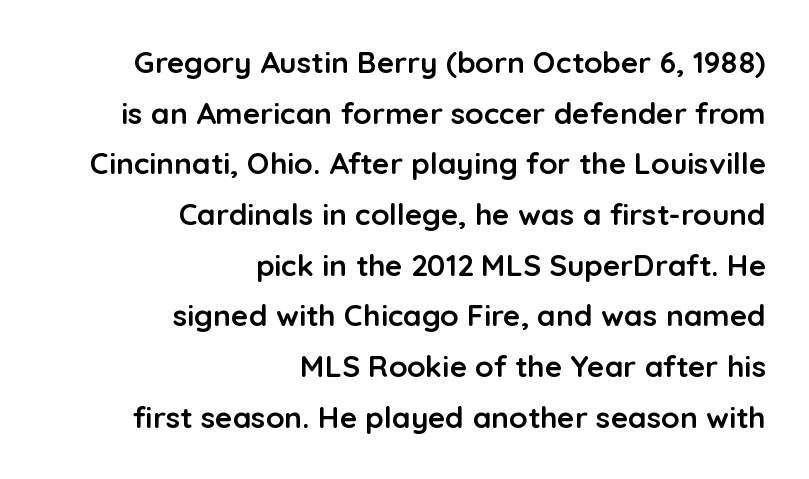
Q: Is the text bold? A: Yes.
Q: Is the text italic (slanted)? A: No, it is upright.
Q: Is the typeface a serif or a sans-serif typeface? A: Sans-serif.
Q: Is the text underlined? A: No.
Q: How is the paragraph aligned? A: Right-aligned.
Q: Is the spacing between letters normal or unusually wide? A: Normal.
Q: Is the spacing between lines tight, normal or loose? A: Normal.
Q: Width (condensed, normal, or wide)? A: Normal.
Q: Stroke contrast? A: Low.
Q: x-height? A: Medium.
Q: Monospaced? A: No.
